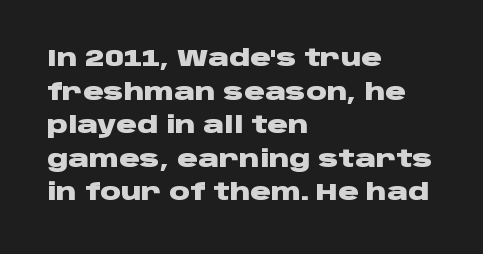
The image shows 23 px bold type, upright; set left-aligned, normal line spacing (1.46x), normal letter spacing, not underlined.
